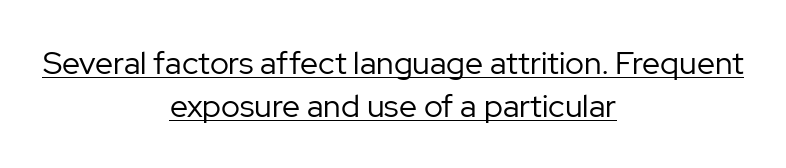
Q: Is the text bold? A: No.
Q: Is the text italic (slanted)? A: No, it is upright.
Q: Is the typeface a serif or a sans-serif typeface? A: Sans-serif.
Q: Is the text underlined? A: Yes.
Q: How is the paragraph aligned? A: Centered.
Q: Is the spacing between letters normal or unusually wide? A: Normal.
Q: Is the spacing between lines tight, normal or loose? A: Normal.
Q: Width (condensed, normal, or wide)? A: Normal.
Q: Stroke contrast? A: Low.
Q: x-height? A: Medium.
Q: Monospaced? A: No.
